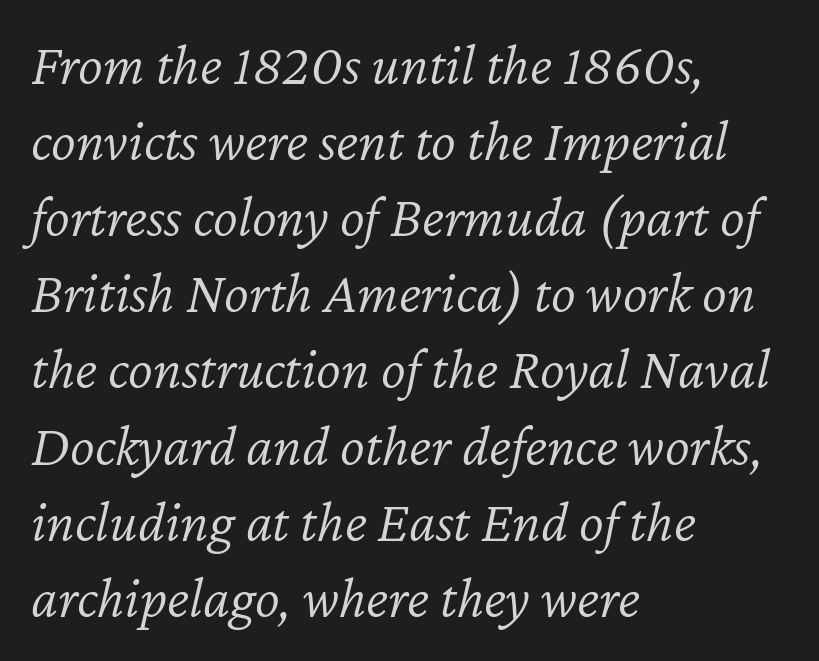
Q: Is the text bold? A: No.
Q: Is the text italic (slanted)? A: Yes, it leans right by about 12 degrees.
Q: Is the text underlined? A: No.
Q: How is the paragraph aligned? A: Left-aligned.
Q: Is the spacing between letters normal or unusually wide? A: Normal.
Q: Is the spacing between lines tight, normal or loose? A: Normal.
Q: Width (condensed, normal, or wide)? A: Normal.
Q: Stroke contrast? A: Low.
Q: x-height? A: Medium.
Q: Monospaced? A: No.
